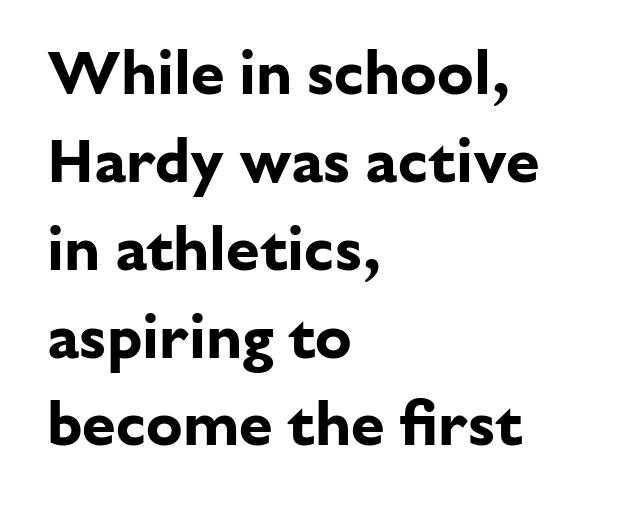
This sample uses a sans-serif face. There is no visible air inserted between adjacent glyphs. Is the block centered? No — it sits flush against the left margin. Set as a true bold cut, around the 700 mark. These lines are rendered in a variable-pitch font. The strip under each line holds only bare page.
